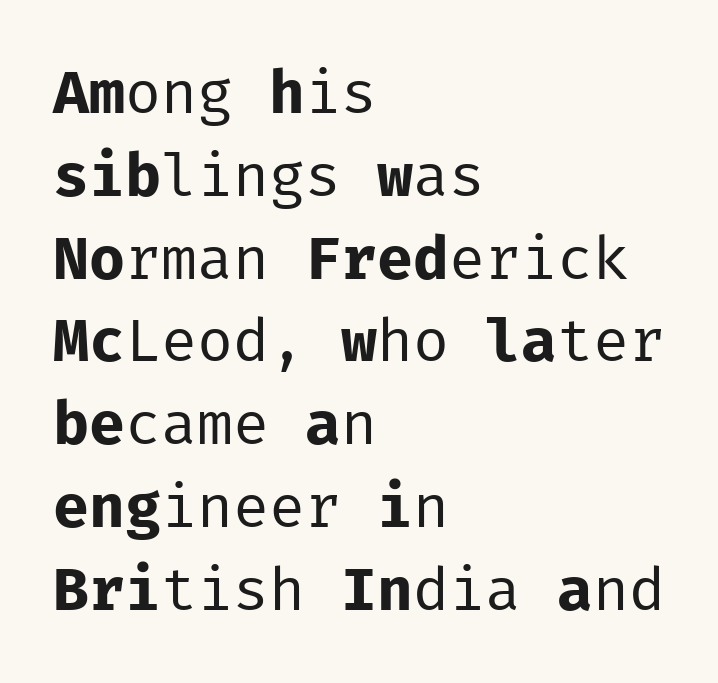
The image shows 60 px regular-weight sans-serif type, upright, monospaced; set left-aligned, normal line spacing (1.38x), normal letter spacing, not underlined; low stroke contrast and a medium x-height.
